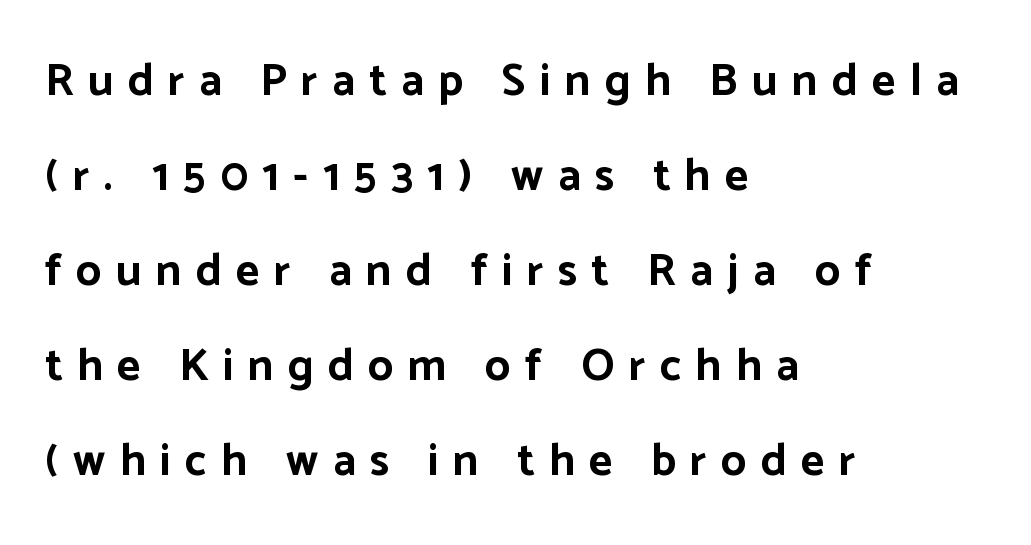
{"serif": "no", "italic": "no", "bold": "yes", "weight": "bold", "width": "normal", "stroke_contrast": "low", "x_height": "medium", "monospaced": "no", "underline": "no", "align": "left", "line_spacing": "loose", "line_spacing_ratio": 2.11, "letter_spacing": "wide", "letter_spacing_em": 0.32, "glyph_px": 45}
